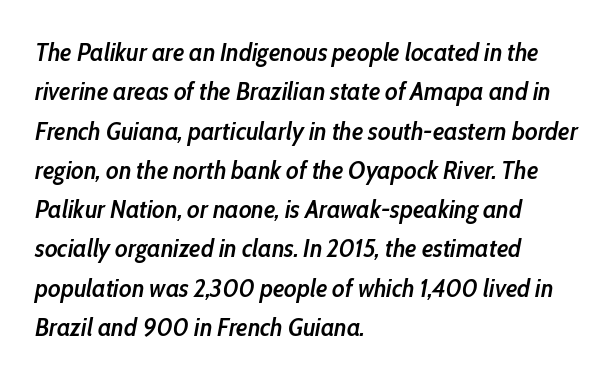
Is the type bold? Partly — it's a semibold, heavier than regular but not fully bold. What's the leading like? Ordinary, nothing unusual. A typesetter would call this zero additional tracking. A student would call this left alignment; a typographer would say flush left, rag right. Notice how the stems are inclined rather than vertical — that's the hallmark of italics. Words float on clear page, feet unadorned.
